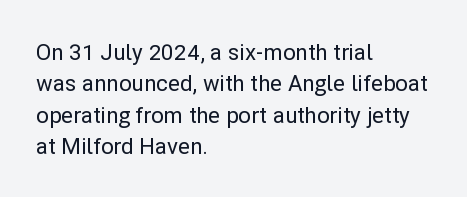
The image shows 22 px text type, upright; set left-aligned, normal line spacing (1.43x), normal letter spacing, not underlined.
